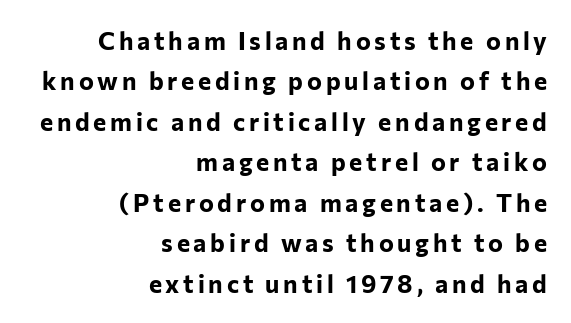
{"italic": "no", "bold": "yes", "underline": "no", "align": "right", "line_spacing": "normal", "line_spacing_ratio": 1.62, "glyph_px": 25}
